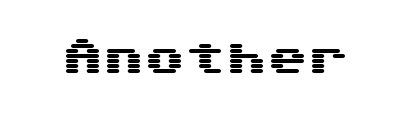
The image shows 41 px wide sans-serif type, upright; set normal letter spacing, not underlined; medium stroke contrast and a medium x-height.
